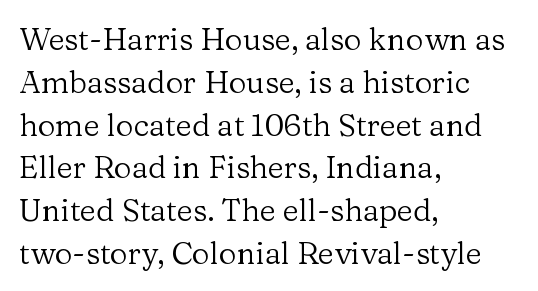
{"serif": "yes", "italic": "no", "bold": "no", "weight": "regular", "width": "normal", "stroke_contrast": "low", "x_height": "medium", "monospaced": "no", "underline": "no", "align": "left", "line_spacing": "normal", "line_spacing_ratio": 1.38, "letter_spacing": "normal", "letter_spacing_em": 0.0, "glyph_px": 31}
